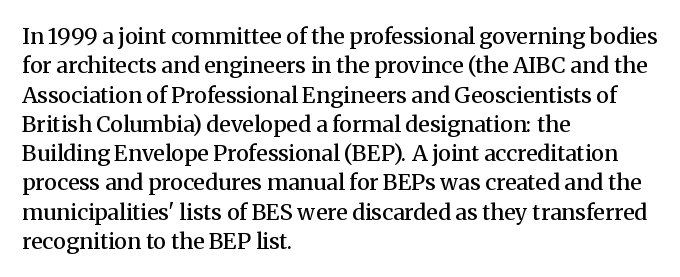
The image shows 22 px text type, upright; set left-aligned, normal line spacing (1.33x), normal letter spacing, not underlined.
